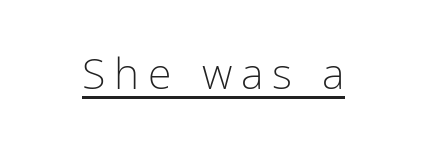
Q: Is the text bold? A: No.
Q: Is the text italic (slanted)? A: No, it is upright.
Q: Is the typeface a serif or a sans-serif typeface? A: Sans-serif.
Q: Is the text underlined? A: Yes.
Q: Is the spacing between letters normal or unusually wide? A: Unusually wide.
Q: Width (condensed, normal, or wide)? A: Condensed.
Q: Stroke contrast? A: Low.
Q: x-height? A: Medium.
Q: Monospaced? A: No.
